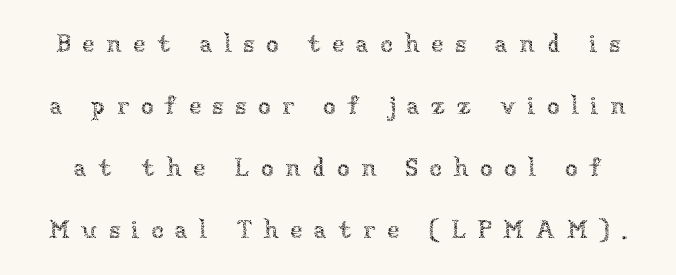
{"italic": "no", "bold": "no", "underline": "no", "line_spacing": "loose", "line_spacing_ratio": 2.39, "letter_spacing": "wide", "letter_spacing_em": 0.43, "glyph_px": 26}
